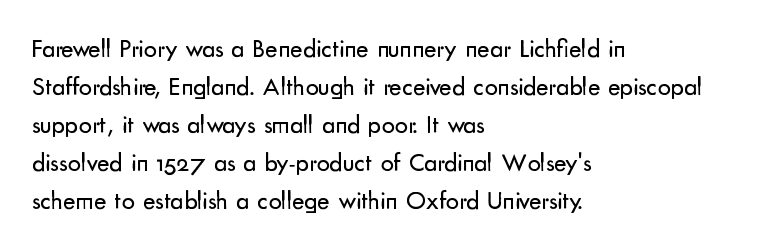
{"italic": "no", "bold": "no", "underline": "no", "align": "left", "line_spacing": "normal", "line_spacing_ratio": 1.46, "letter_spacing": "normal", "letter_spacing_em": 0.0, "glyph_px": 26}
